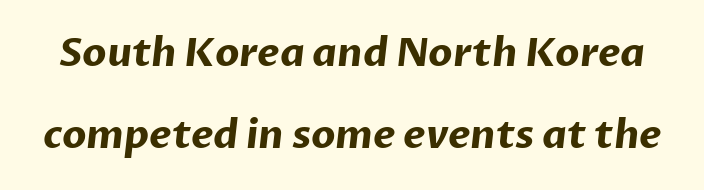
Q: Is the text bold? A: Yes.
Q: Is the typeface a serif or a sans-serif typeface? A: Sans-serif.
Q: Is the text underlined? A: No.
Q: Is the spacing between letters normal or unusually wide? A: Normal.
Q: Is the spacing between lines tight, normal or loose? A: Loose.
Q: Width (condensed, normal, or wide)? A: Normal.
Q: Stroke contrast? A: Low.
Q: x-height? A: Medium.
Q: Monospaced? A: No.
